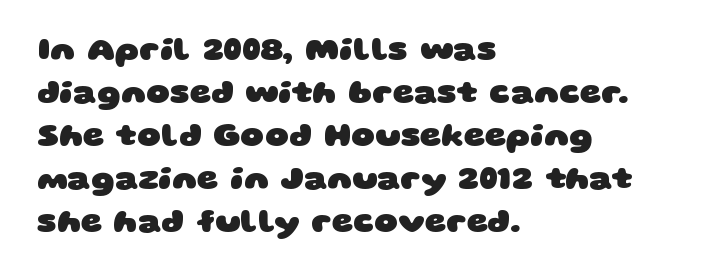
Heavy-handed strokes throughout: this text is bold. If you measured baseline to baseline, you'd find a middling distance. A classic flush-left, rag-right setting is used for this passage. Underlining? Definitely not there.
